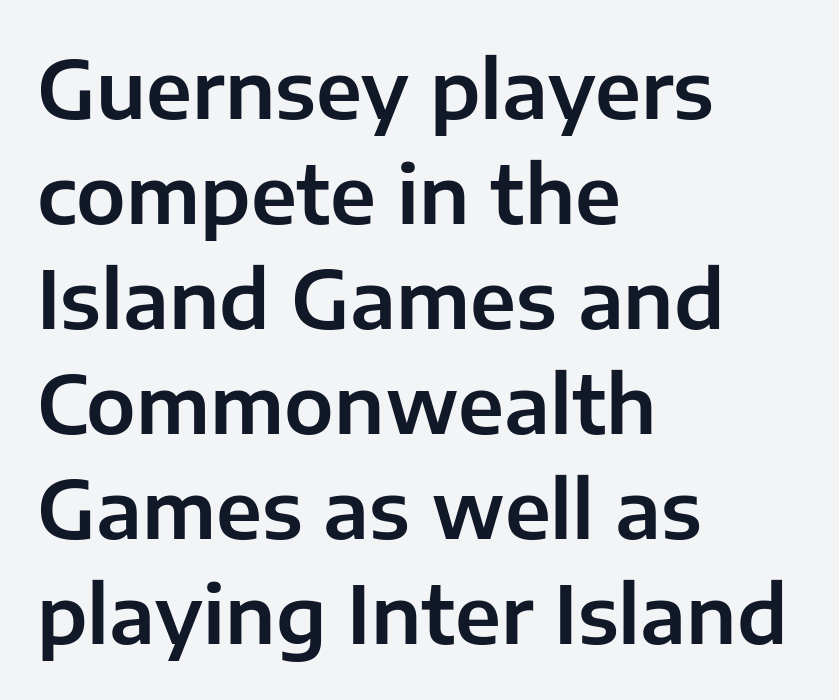
The vertical gap from one line to the next is medium. This is sans-serif lettering, the kind often seen on screens and signage. Here the glyphs are tracked normally, forming tight word shapes. Nope, not italic — everything's standing straight. The rendering uses natural spacing where letterforms have individual widths. Which margin do the lines hug? The left one — the right edge is uneven.
